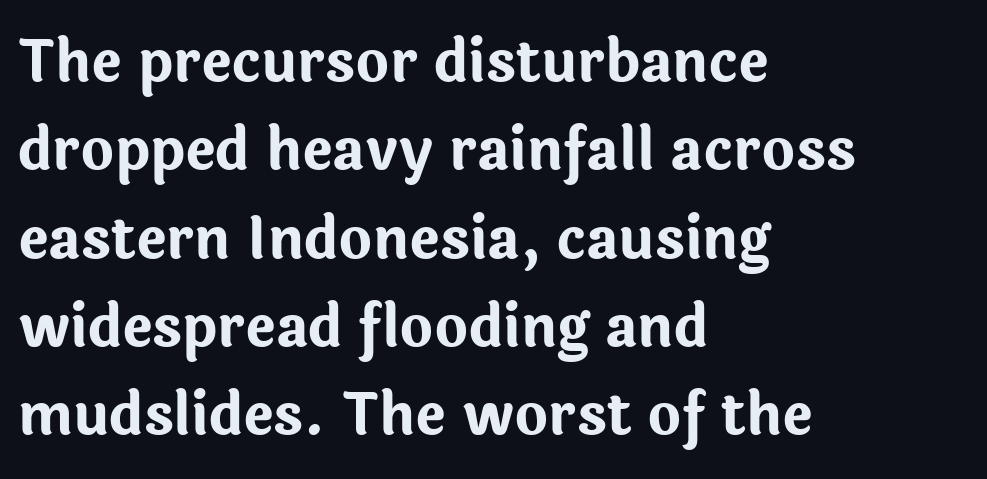
{"serif": "no", "italic": "no", "bold": "yes", "weight": "bold", "width": "normal", "stroke_contrast": "low", "x_height": "medium", "monospaced": "no", "underline": "no", "align": "left", "line_spacing": "normal", "line_spacing_ratio": 1.55, "letter_spacing": "normal", "letter_spacing_em": 0.0, "glyph_px": 57}
